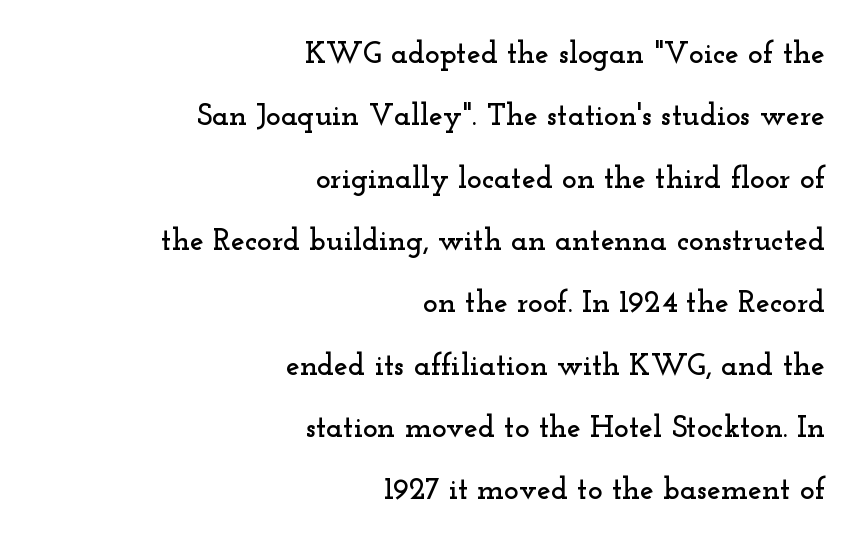
{"serif": "yes", "italic": "no", "width": "wide", "stroke_contrast": "low", "x_height": "small", "monospaced": "no", "underline": "no", "align": "right", "line_spacing": "loose", "line_spacing_ratio": 2.01, "letter_spacing": "normal", "letter_spacing_em": 0.0, "glyph_px": 31}
